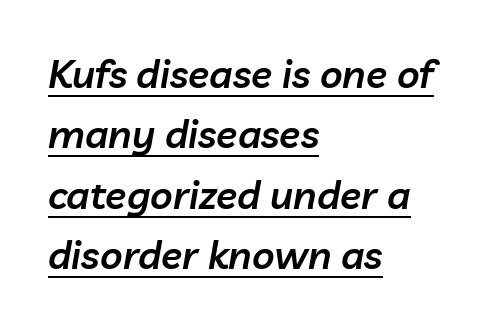
The image shows 39 px semibold type, italic (leaning right); set left-aligned, normal line spacing (1.55x), normal letter spacing, underlined; low stroke contrast and a medium x-height.
